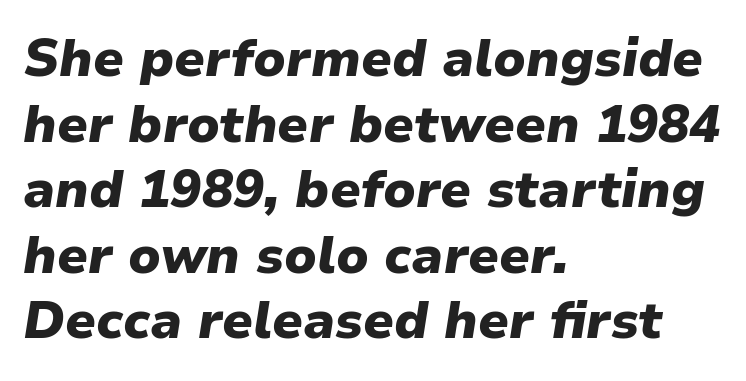
The image shows 52 px heavy type, italic (leaning right); set left-aligned, normal line spacing (1.26x), normal letter spacing, not underlined; low stroke contrast and a medium x-height.
